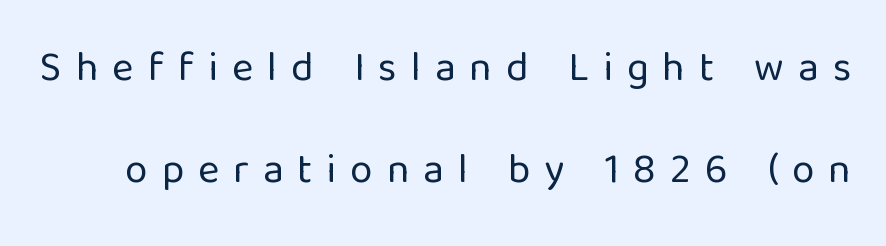
{"serif": "no", "italic": "no", "bold": "no", "weight": "regular", "width": "normal", "stroke_contrast": "low", "x_height": "medium", "monospaced": "no", "underline": "no", "line_spacing": "loose", "line_spacing_ratio": 2.5, "letter_spacing": "wide", "letter_spacing_em": 0.34, "glyph_px": 41}
